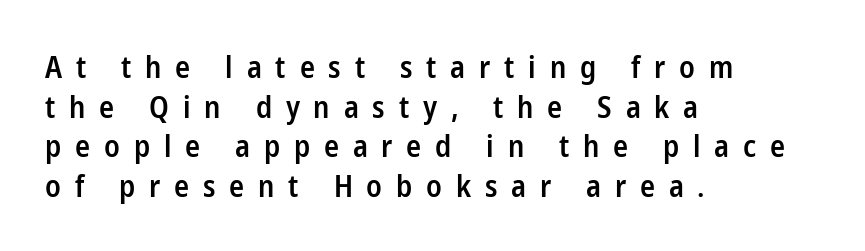
The image shows 30 px semibold, condensed sans-serif type, upright; set left-aligned, normal line spacing (1.32x), unusually wide letter spacing (+0.46 em), not underlined; low stroke contrast and a medium x-height.
